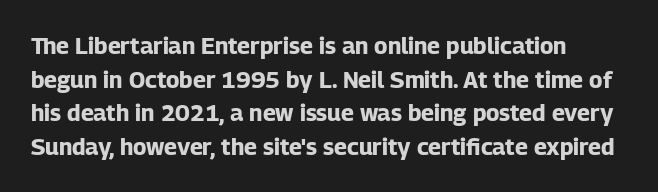
Each line starts at the same left margin while the right side varies. One glance says typical: line gaps are just what's usual. Nope, not italic — everything's standing straight. Plenty of ink on the page — the face is bold.
